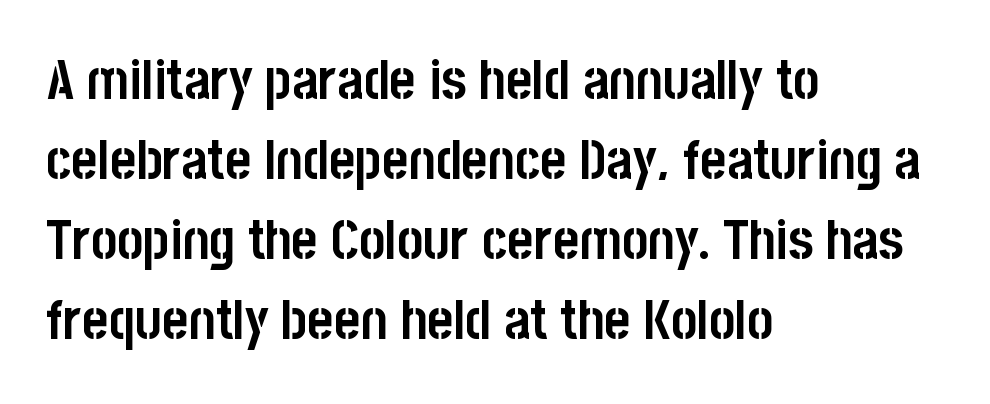
On the weight axis this lands at bold, roughly 700. Spacing between characters is what you'd get straight out of the box. Whoever set this chose a conventional vertical rhythm. A typesetter would mark this as roman, not italic.
